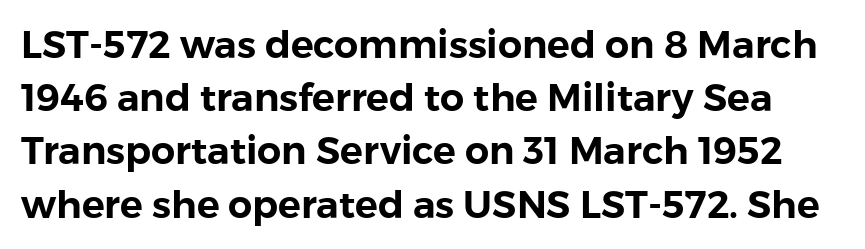
Q: Is the text italic (slanted)? A: No, it is upright.
Q: Is the typeface a serif or a sans-serif typeface? A: Sans-serif.
Q: Is the text underlined? A: No.
Q: Is the spacing between letters normal or unusually wide? A: Normal.
Q: Is the spacing between lines tight, normal or loose? A: Normal.
Q: Width (condensed, normal, or wide)? A: Normal.
Q: Stroke contrast? A: Low.
Q: x-height? A: Medium.
Q: Monospaced? A: No.
